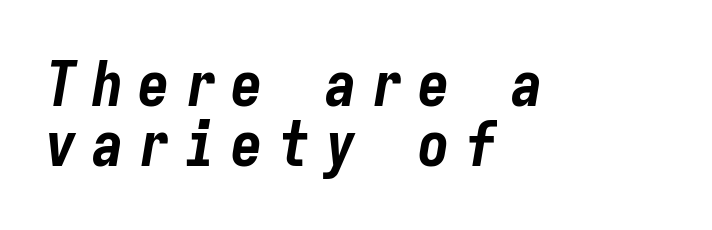
Plain, unruled lines of type. In terms of letterspacing, this is a distinctly airy, spread setting. One glance says dense: line gaps are narrower than usual. This is oblique type, the kind used for emphasis or titles.
